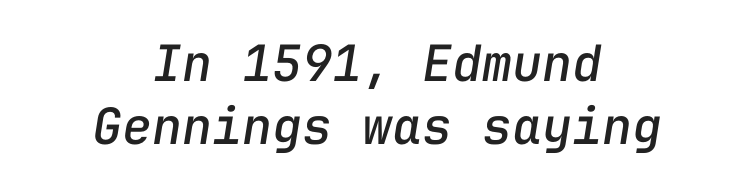
{"italic": "yes", "lean": "right", "slant_degrees": 9, "width": "normal", "stroke_contrast": "low", "x_height": "medium", "monospaced": "yes", "underline": "no", "align": "center", "line_spacing": "normal", "line_spacing_ratio": 1.26, "letter_spacing": "normal", "letter_spacing_em": 0.0, "glyph_px": 50}
